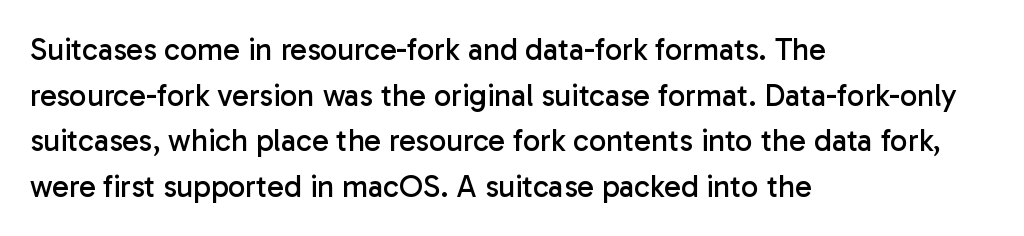
Q: Is the text bold? A: No.
Q: Is the text italic (slanted)? A: No, it is upright.
Q: Is the typeface a serif or a sans-serif typeface? A: Sans-serif.
Q: Is the text underlined? A: No.
Q: How is the paragraph aligned? A: Left-aligned.
Q: Is the spacing between letters normal or unusually wide? A: Normal.
Q: Is the spacing between lines tight, normal or loose? A: Normal.
Q: Width (condensed, normal, or wide)? A: Normal.
Q: Stroke contrast? A: Low.
Q: x-height? A: Medium.
Q: Monospaced? A: No.
